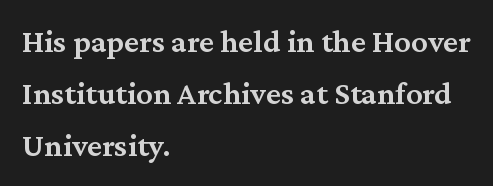
Q: Is the text bold? A: Semi-bold.
Q: Is the text italic (slanted)? A: No, it is upright.
Q: Is the typeface a serif or a sans-serif typeface? A: Serif.
Q: Is the text underlined? A: No.
Q: How is the paragraph aligned? A: Left-aligned.
Q: Is the spacing between letters normal or unusually wide? A: Normal.
Q: Is the spacing between lines tight, normal or loose? A: Normal.
Q: Width (condensed, normal, or wide)? A: Normal.
Q: Stroke contrast? A: Medium.
Q: x-height? A: Medium.
Q: Monospaced? A: No.
